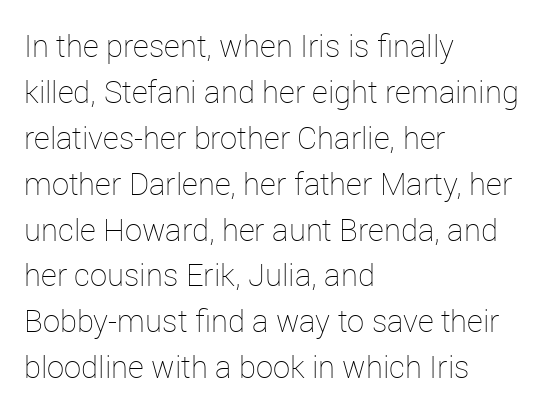
The lines sit at an ordinary, default distance from one another. The passage shown is typed in a proportional face where columns would drift. The type is set solid horizontally, with unmodified tracking. Notice how the passage keeps a crisp vertical edge on the left only. No chunkiness to these letters — they're not bold.
